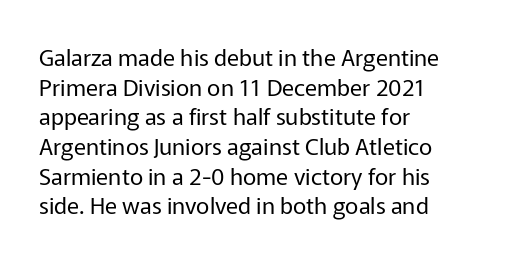
{"italic": "no", "bold": "no", "underline": "no", "align": "left", "line_spacing": "normal", "line_spacing_ratio": 1.29, "letter_spacing": "normal", "letter_spacing_em": 0.0, "glyph_px": 23}
